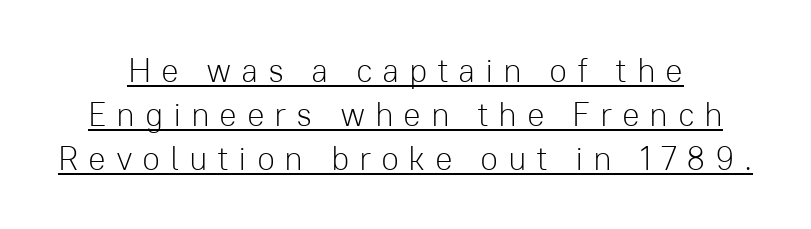
A continuous stroke trails under the words, as in a hyperlink. The axis of the letterforms is exactly vertical. This rendering employs a face without finishing strokes, i.e., a sans-serif. Characters follow at a spacing far wider than the type designer built in. The weight tops out at a normal text grade.
